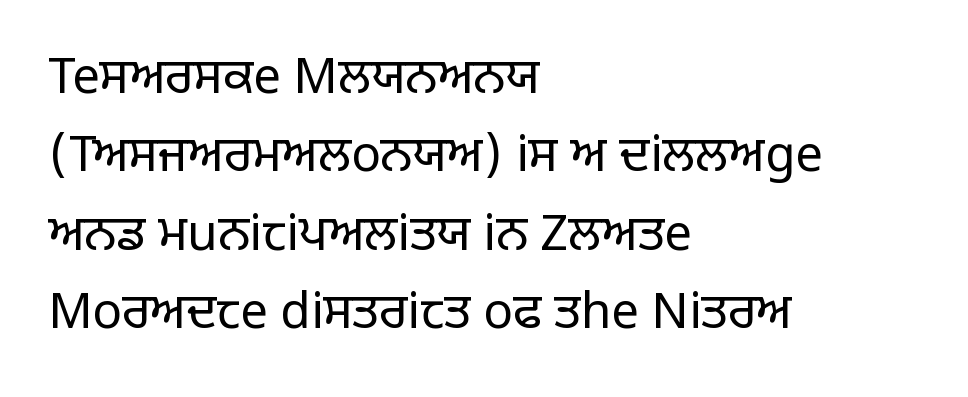
The image shows 49 px regular-weight sans-serif type, upright; set left-aligned, normal line spacing (1.6x), normal letter spacing, not underlined; low stroke contrast and a large x-height.
